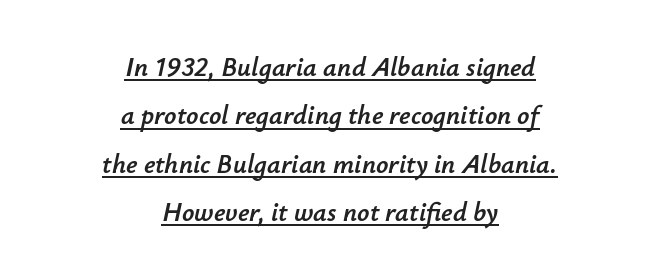
The image shows 27 px text type, italic (leaning right); set centered, line spacing 1.79x, normal letter spacing, underlined.
